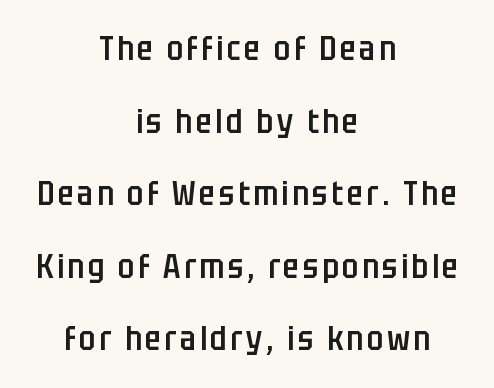
Quick note: interline space is abundant. Teacher's note: observe the equal gaps on both sides — that is centered alignment. The passage shown is typeset with a sans-serif family. The lettering holds an erect, upright posture throughout.
